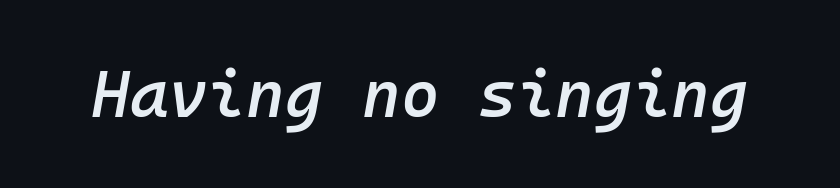
The image shows 66 px semibold type, italic (leaning right), monospaced; set normal letter spacing, not underlined; low stroke contrast and a medium x-height.
